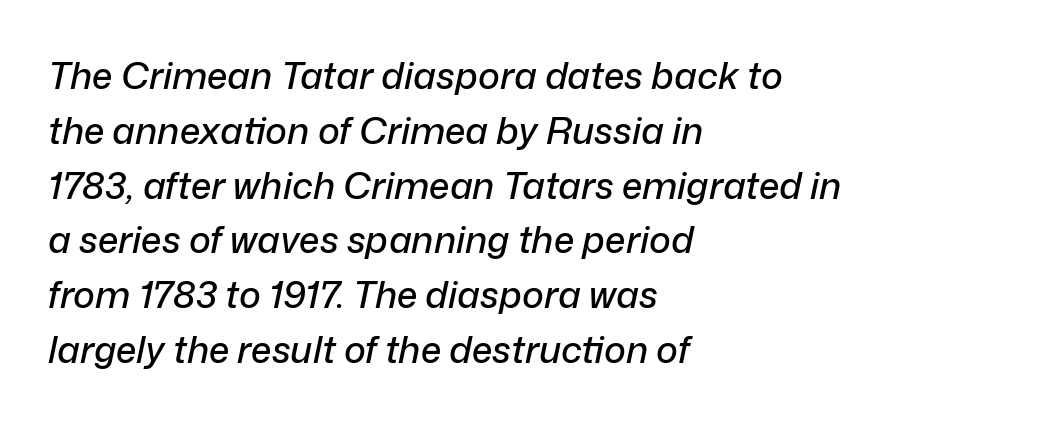
The image shows 37 px text type, italic (leaning right); set left-aligned, normal line spacing (1.48x), normal letter spacing, not underlined; low stroke contrast and a medium x-height.
